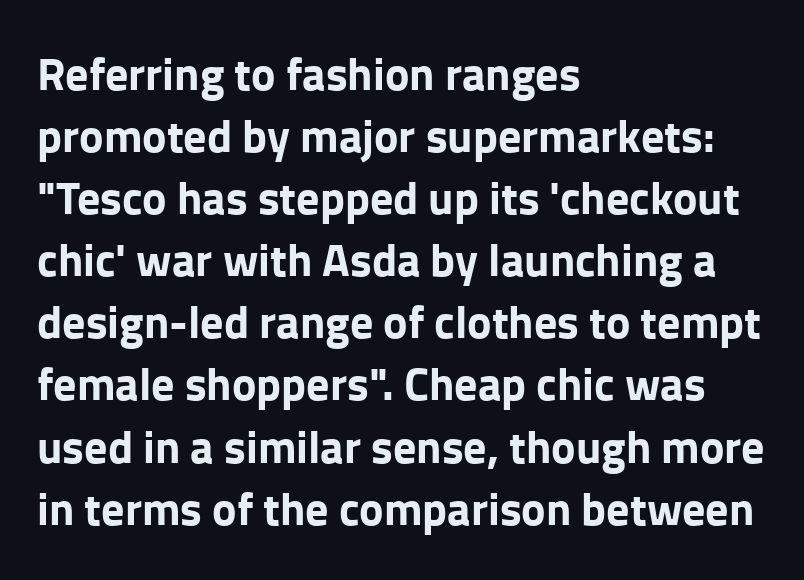
{"serif": "no", "italic": "no", "bold": "yes", "weight": "bold", "width": "normal", "stroke_contrast": "low", "x_height": "medium", "monospaced": "no", "underline": "no", "align": "left", "line_spacing": "normal", "line_spacing_ratio": 1.35, "letter_spacing": "normal", "letter_spacing_em": 0.0, "glyph_px": 46}
